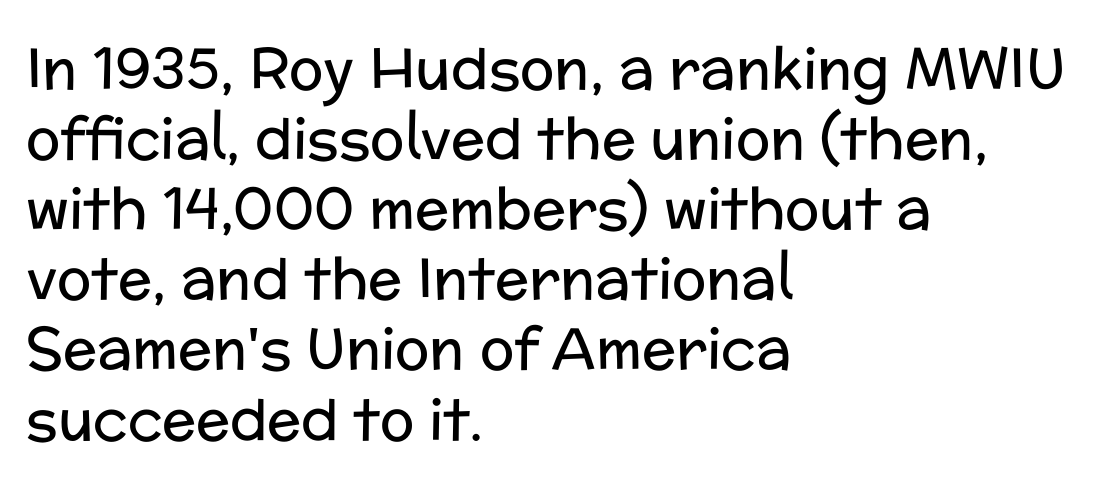
Q: Is the text bold? A: No.
Q: Is the text italic (slanted)? A: No, it is upright.
Q: Is the typeface a serif or a sans-serif typeface? A: Sans-serif.
Q: Is the text underlined? A: No.
Q: How is the paragraph aligned? A: Left-aligned.
Q: Is the spacing between letters normal or unusually wide? A: Normal.
Q: Width (condensed, normal, or wide)? A: Normal.
Q: Stroke contrast? A: Low.
Q: x-height? A: Medium.
Q: Monospaced? A: No.
